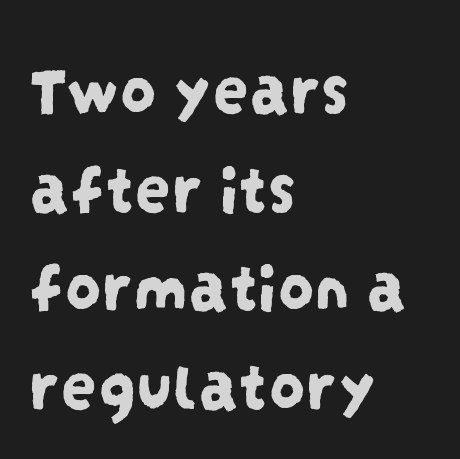
Nobody drew a line under any word here. The glyphs in this specimen are sans serif. This sample keeps an unexceptional amount of space between lines. Spacing between characters is what you'd get straight out of the box.
